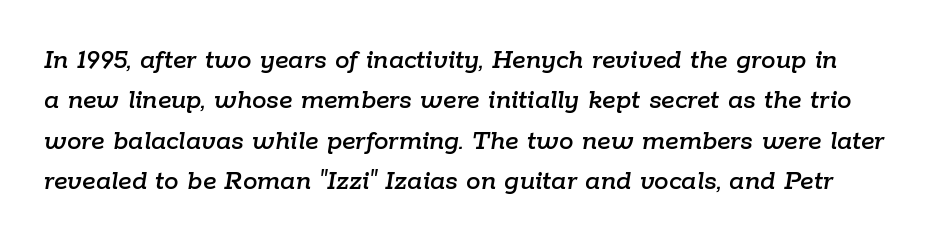
Bare-footed words on every line. Summary of vertical rhythm: regular, with standard interline spacing. Is the letter spacing exaggerated? No — it looks like the ordinary default. You could not count columns in this text — the font is proportionally spaced.
